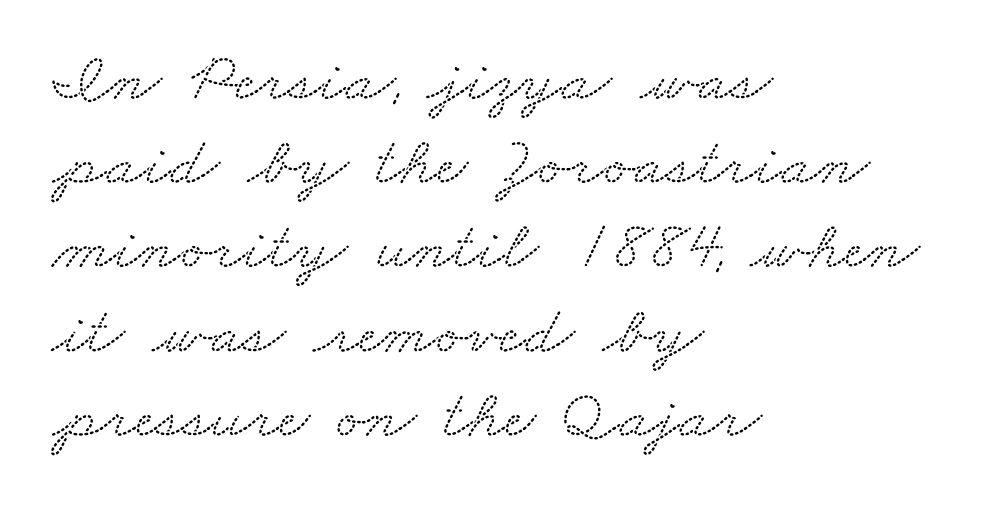
The words here are not underlined. Default kerning and tracking; the words read as compact shapes. Think of a printed novel: that variable character pitch is what you see here. The paragraph shown leans on its left margin. What kind of face is this? One with serifs.
